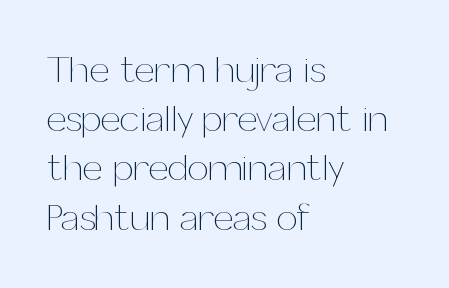
Alignment: flush left. Does extra space separate the letters? No, they use regular spacing. No heavy texture on the line: the type isn't bold. The zone under the glyphs is completely vacant. The passage shown is typed in a proportional face where columns would drift. Regular leading.
